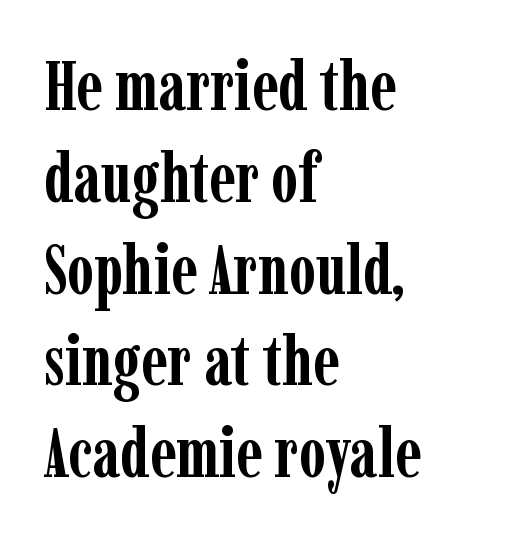
{"serif": "yes", "italic": "no", "bold": "yes", "weight": "semibold", "width": "condensed", "stroke_contrast": "low", "x_height": "medium", "monospaced": "no", "underline": "no", "align": "left", "line_spacing": "normal", "line_spacing_ratio": 1.33, "letter_spacing": "normal", "letter_spacing_em": 0.0, "glyph_px": 69}
